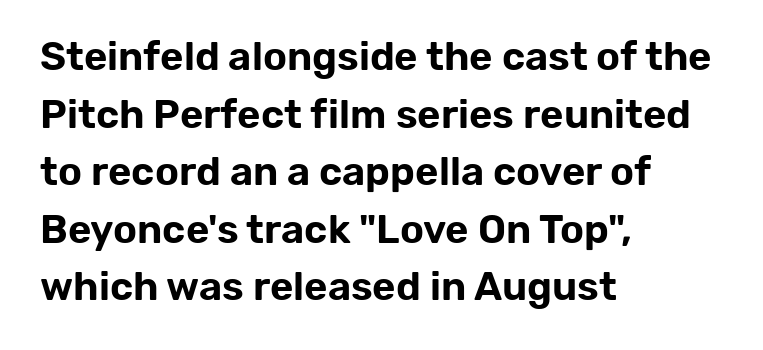
The image shows 40 px sans-serif type, upright; set left-aligned, normal line spacing (1.44x), normal letter spacing, not underlined; low stroke contrast and a medium x-height.
